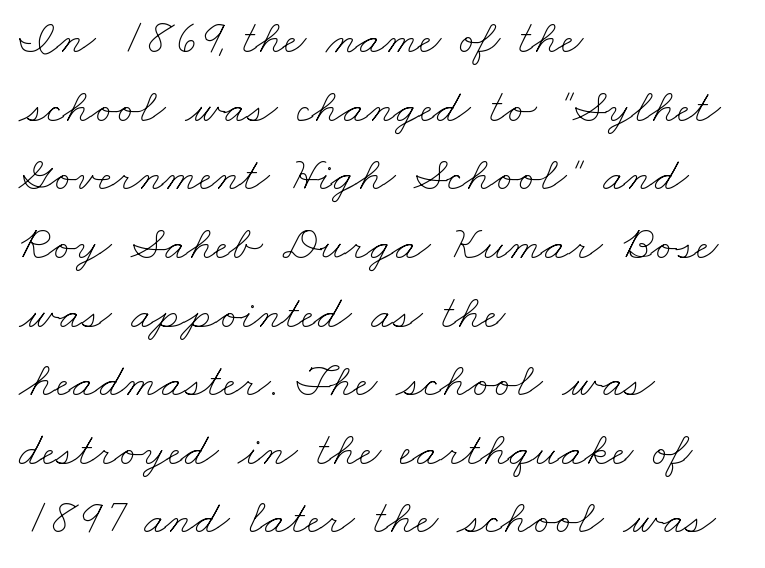
The tracking reads as untouched default to a designer's eye. Each stroke keeps to a modest, everyday thickness or less. Nobody drew a line under any word here. Is this a fixed-width face? No — the glyphs have proportional, varying widths.
